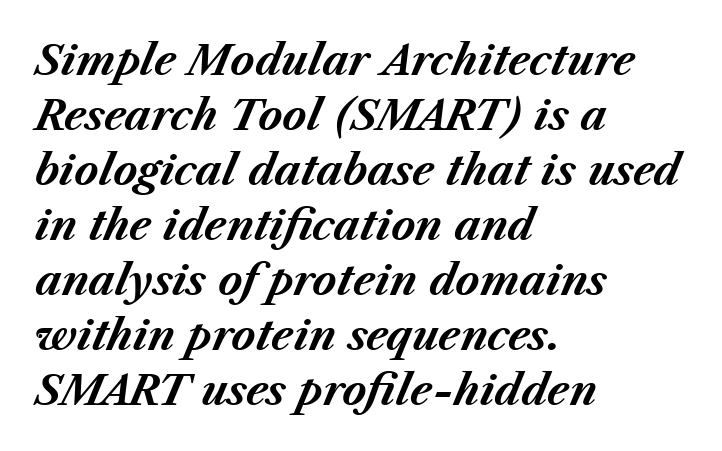
The passage shown is emphatically bold. The letters advance in unequal steps, a hallmark of proportional type. The space between consecutive lines is moderate. The line texture is even and compact thanks to regular tracking. The foot of each line stays bare and open. There's an unmistakable incline to the writing here.
